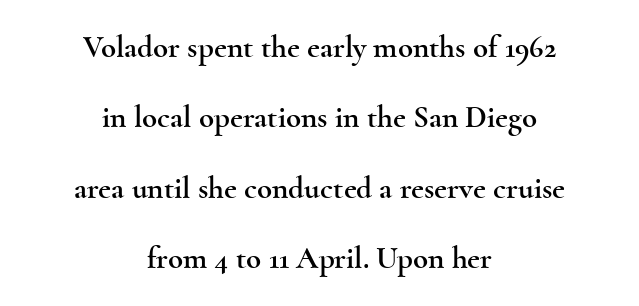
{"serif": "yes", "italic": "no", "width": "wide", "x_height": "small", "monospaced": "no", "underline": "no", "align": "center", "line_spacing": "loose", "line_spacing_ratio": 2.27, "letter_spacing": "normal", "letter_spacing_em": 0.0, "glyph_px": 31}
